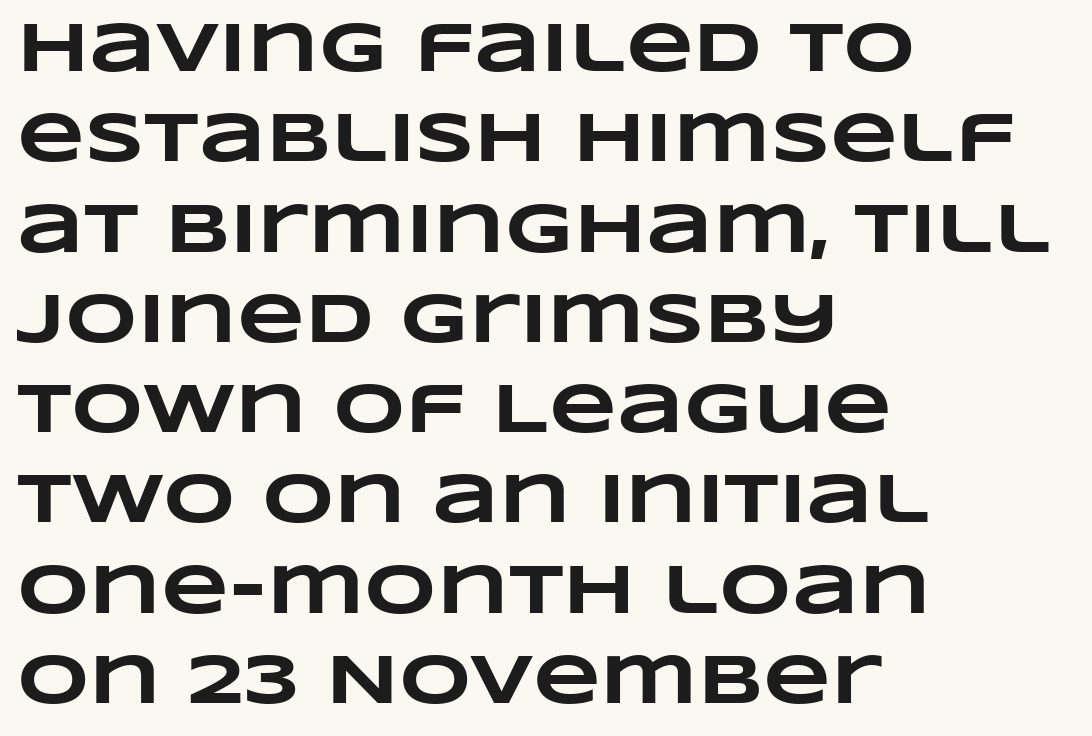
{"bold": "yes", "weight": "heavy", "width": "wide", "stroke_contrast": "low", "x_height": "large", "monospaced": "no", "underline": "no", "align": "left", "line_spacing": "normal", "line_spacing_ratio": 1.29, "letter_spacing": "normal", "letter_spacing_em": 0.0, "glyph_px": 70}
